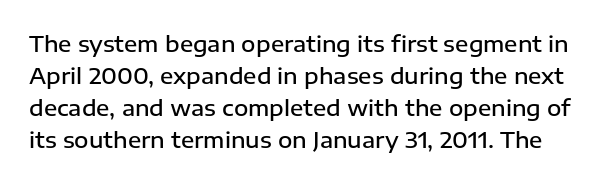
Regarding leading, the lines here are spaced in the standard way. Posture: straight, roman, zero tilt. The string is rendered with underlining switched off. A semibold gives these letters moderate extra thickness, short of bold. Honestly, the letter spacing is just normal — you wouldn't notice it.
